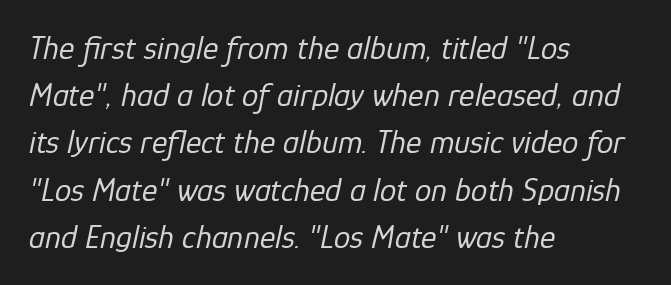
The image shows 33 px regular-weight type, italic (leaning right); set left-aligned, normal line spacing (1.43x), normal letter spacing, not underlined; low stroke contrast and a medium x-height.
